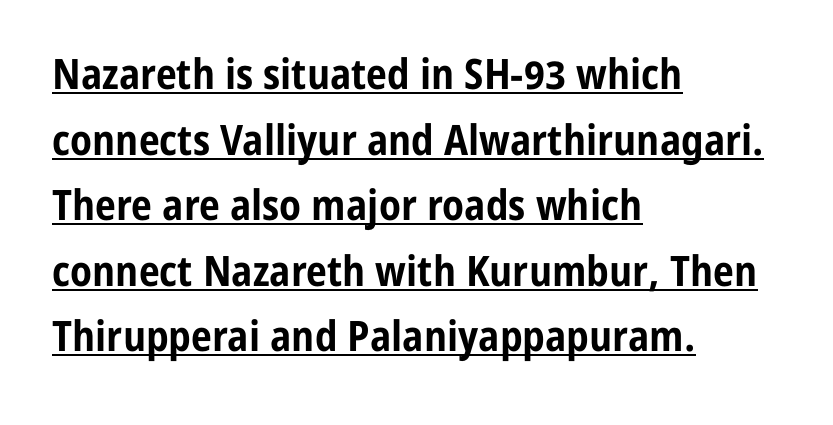
{"serif": "no", "italic": "no", "bold": "yes", "weight": "bold", "width": "condensed", "stroke_contrast": "low", "x_height": "medium", "monospaced": "no", "underline": "yes", "align": "left", "line_spacing": "normal", "line_spacing_ratio": 1.56, "letter_spacing": "normal", "letter_spacing_em": 0.0, "glyph_px": 42}
